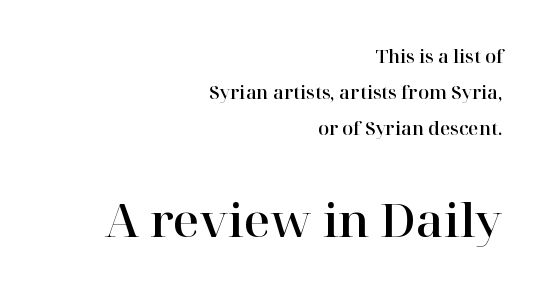
Looks like regular typesetting: each glyph gets only the width it needs. The lines in this sample share a right terminus and differ only in where they begin. Look at the tracking — it's just the regular setting, nothing added. Just letters on the line, the space beneath them empty. Interline gaps are noticeably wide in this sample.
